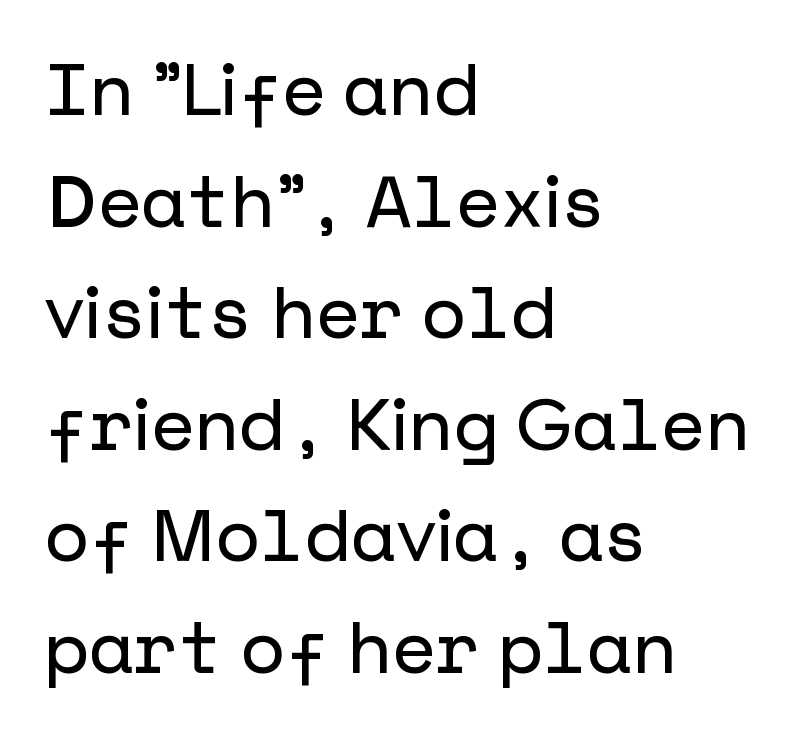
The lines are quadded left. Glance below the letters and you will spot only blank space. Every character sits straight up, as roman type does. Typographically, this falls in the sans-serif category. Does extra space separate the letters? No, they use regular spacing. How would I describe the line gaps? Plain and ordinary.
